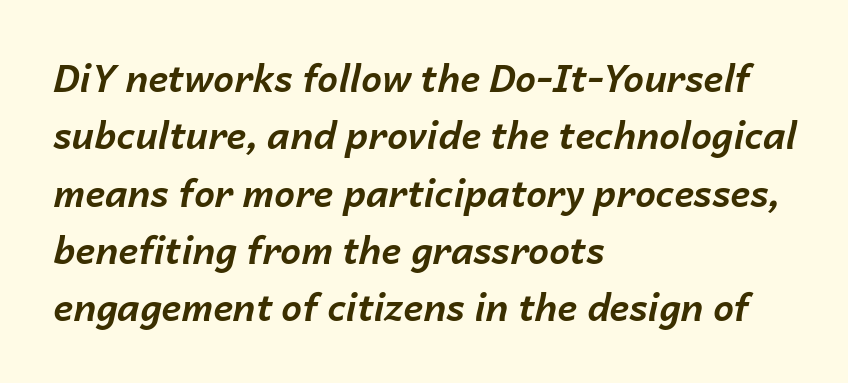
{"italic": "yes", "lean": "right", "slant_degrees": 14, "bold": "yes", "weight": "bold", "width": "normal", "stroke_contrast": "low", "x_height": "medium", "monospaced": "no", "underline": "no", "align": "left", "line_spacing": "normal", "line_spacing_ratio": 1.55, "letter_spacing": "normal", "letter_spacing_em": 0.0, "glyph_px": 37}
